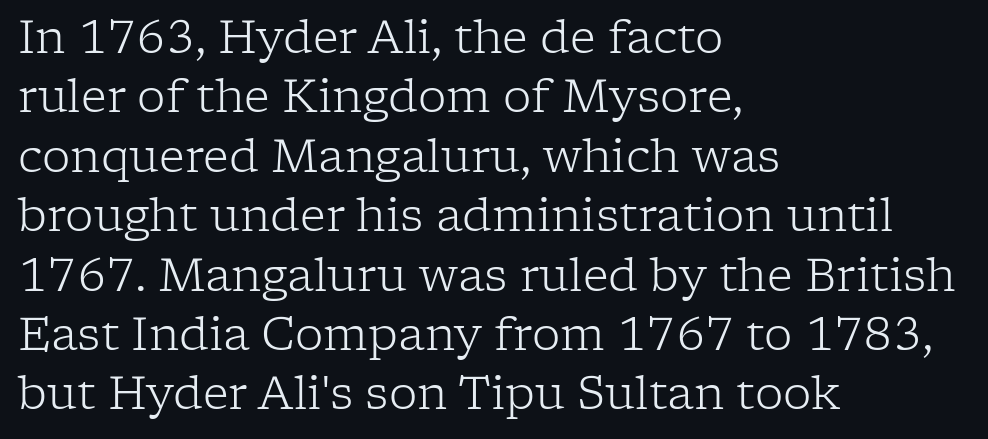
The image shows 45 px light serif type, upright; set left-aligned, normal line spacing (1.32x), normal letter spacing, not underlined; low stroke contrast and a medium x-height.
